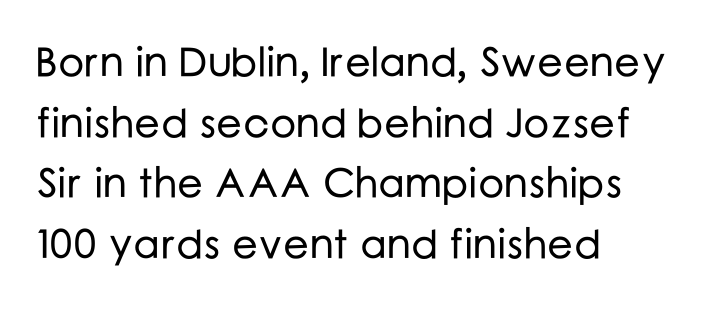
The image shows 41 px sans-serif type, upright; set left-aligned, normal line spacing (1.48x), normal letter spacing, not underlined; low stroke contrast and a medium x-height.
